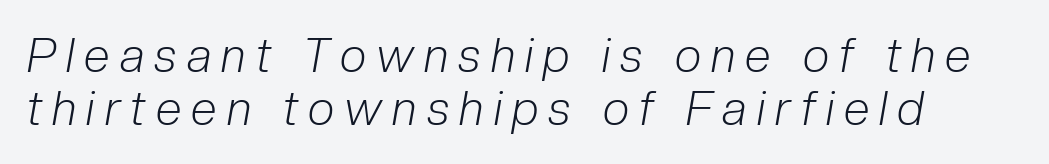
The horizontal fit of the characters is loose and conspicuously gappy. Honestly, there is no underline to notice here at all. Compared with a typical body face, this is equally light or lighter still. A typesetter would call this proportional, since set widths differ per character. Summary of vertical rhythm: compact, with narrow interline spacing. Slanted lettering throughout.
